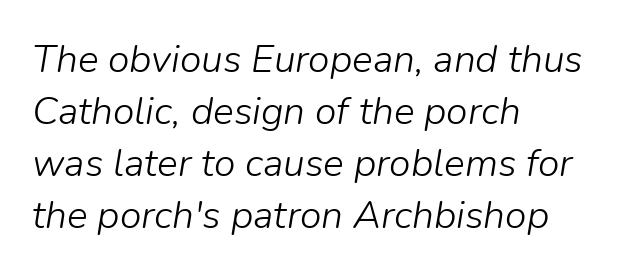
The paragraph has a hard left edge and a soft right edge. Compared with typical body copy, the letter spacing here is the same. Whoever set this chose a conventional vertical rhythm. The specimen omits any rule beneath the text block's lines. This sample has the flowing, uneven cadence of proportional lettering. Stroke thickness stays within the range of a standard reading face or lighter.
